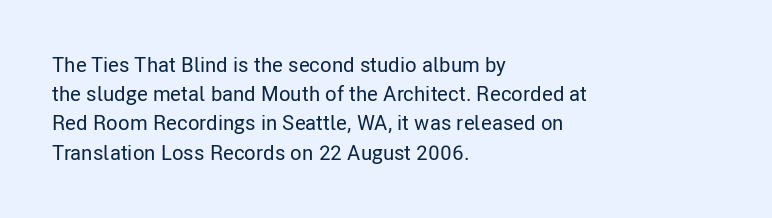
Each word holds together tightly as a unit, with standard inter-letter gaps. Left-aligned paragraph, ragged on the right. The vertical gap from one line to the next is medium. Nope, not italic — everything's standing straight. Check the space under the baseline: it is left empty.
